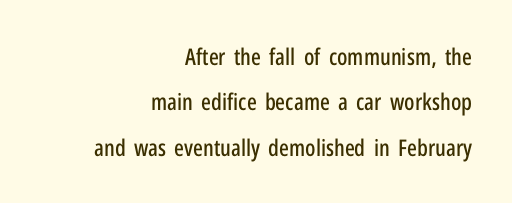
Successive baselines arrive slowly, with a big drop between each. Does the lettering tilt? It doesn't — this is upright. The space directly below the letters is spotless. The type is set solid horizontally, with unmodified tracking.
